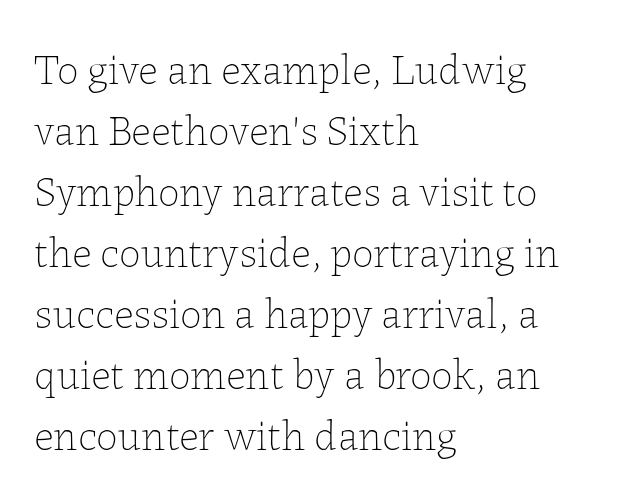
The image shows 43 px thin type, upright; set left-aligned, normal line spacing (1.42x), normal letter spacing, not underlined; low stroke contrast and a medium x-height.
